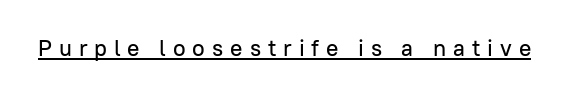
{"italic": "no", "underline": "yes", "letter_spacing": "wide", "letter_spacing_em": 0.3, "glyph_px": 23}
